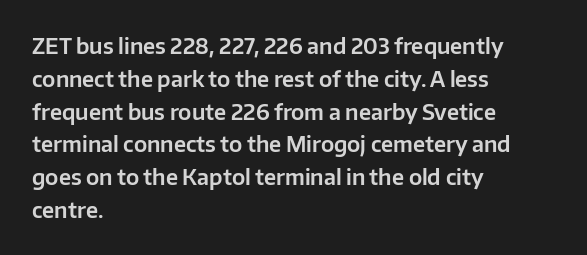
Whoever set this chose a conventional vertical rhythm. Quick note: not italic, upright. Only glyphs here, with clear space below each row. The horizontal fit of the characters is conventional and even. Notice how the passage keeps a crisp vertical edge on the left only.
